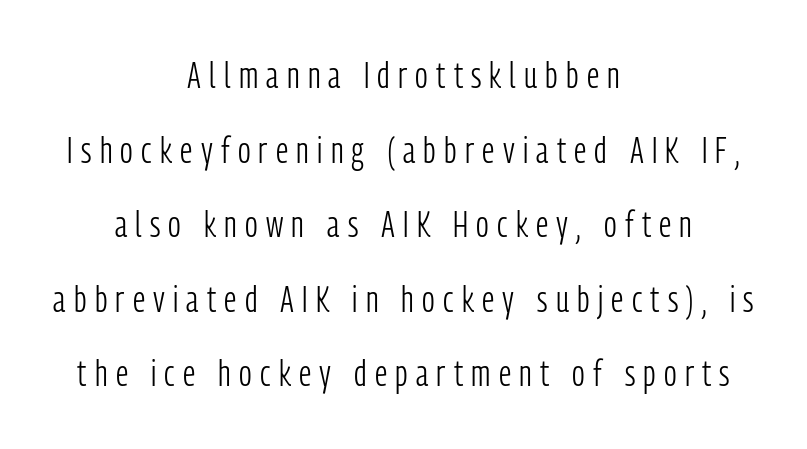
Note the varied advance widths — an 'i' is clearly narrower than an 'm'. Compared with typical paragraphs, the rows here are farther apart. Caption: multi-line text, centered on the measure. This sample uses an upright cut, with every glyph sitting square on the baseline.
